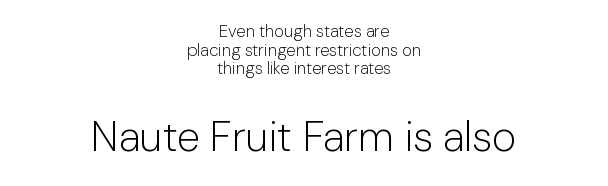
Note: no serifs on the glyphs. The letterforms sit at book weight or below. The passage shown is typed in a proportional face where columns would drift. Tracking value appears to be zero — textbook default spacing. Interline gaps are noticeably narrow in this sample.
